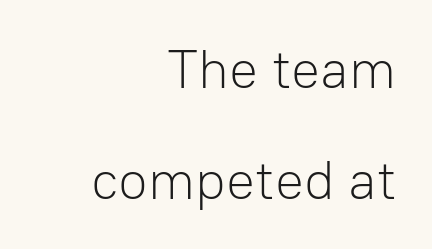
The passage shown is typed in a proportional face where columns would drift. Honestly, there is no underline to notice here at all. Summary of weight: not heavy and not bold. The type sits square on the baseline with zero lean. Is this a sans? Yes — the strokes have no serifs.
